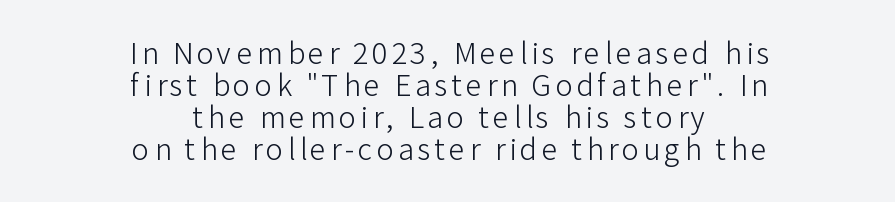
Q: Is the text bold? A: No.
Q: Is the text italic (slanted)? A: No, it is upright.
Q: Is the typeface a serif or a sans-serif typeface? A: Sans-serif.
Q: Is the text underlined? A: No.
Q: How is the paragraph aligned? A: Centered.
Q: Is the spacing between lines tight, normal or loose? A: Tight.
Q: Width (condensed, normal, or wide)? A: Normal.
Q: Stroke contrast? A: Low.
Q: x-height? A: Medium.
Q: Monospaced? A: No.
